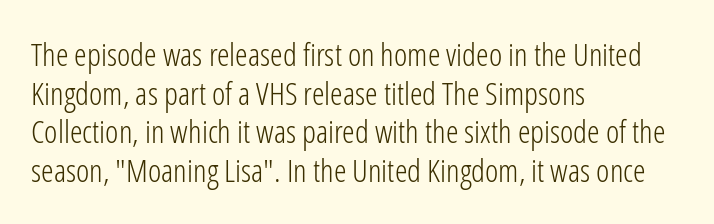
Q: Is the text bold? A: No.
Q: Is the text italic (slanted)? A: No, it is upright.
Q: Is the typeface a serif or a sans-serif typeface? A: Sans-serif.
Q: Is the text underlined? A: No.
Q: How is the paragraph aligned? A: Left-aligned.
Q: Is the spacing between letters normal or unusually wide? A: Normal.
Q: Width (condensed, normal, or wide)? A: Condensed.
Q: Stroke contrast? A: Low.
Q: x-height? A: Medium.
Q: Monospaced? A: No.
